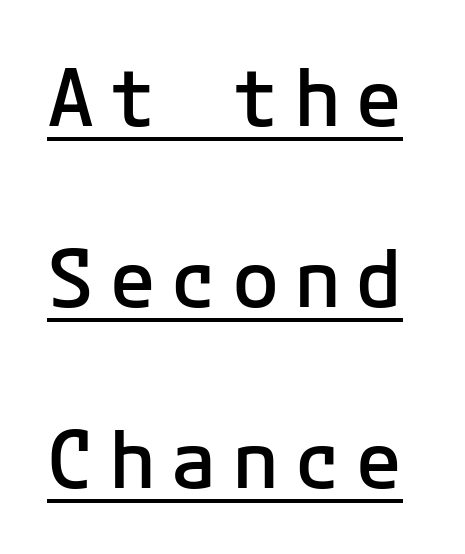
{"serif": "no", "italic": "no", "bold": "semi", "weight": "semibold", "width": "normal", "stroke_contrast": "low", "x_height": "medium", "underline": "yes", "line_spacing": "loose", "line_spacing_ratio": 2.29, "glyph_px": 79}
